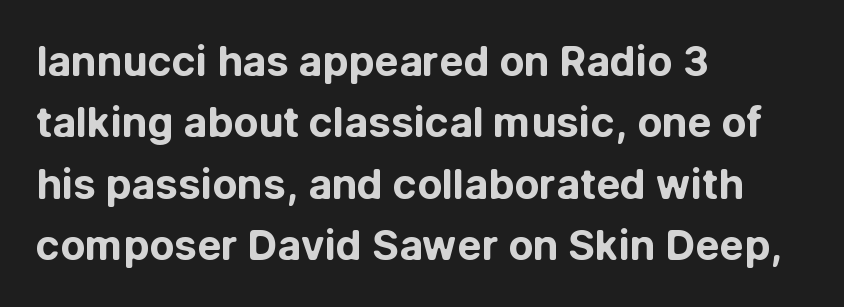
{"serif": "no", "italic": "no", "bold": "yes", "weight": "bold", "width": "normal", "stroke_contrast": "low", "x_height": "medium", "monospaced": "no", "underline": "no", "align": "left", "line_spacing": "normal", "line_spacing_ratio": 1.5, "letter_spacing": "normal", "letter_spacing_em": 0.0, "glyph_px": 41}
